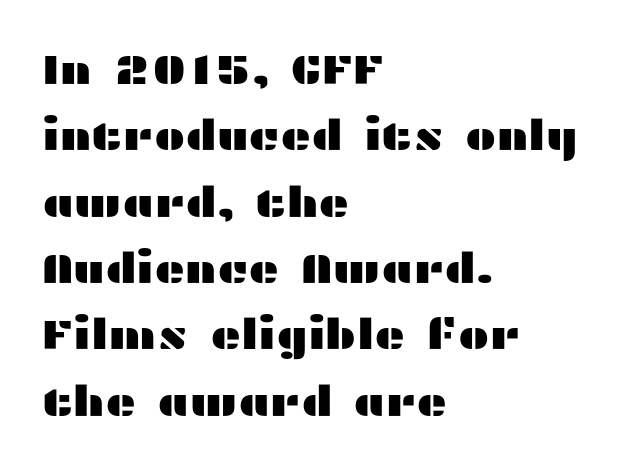
Q: Is the text italic (slanted)? A: No, it is upright.
Q: Is the typeface a serif or a sans-serif typeface? A: Sans-serif.
Q: Is the text underlined? A: No.
Q: How is the paragraph aligned? A: Left-aligned.
Q: Is the spacing between letters normal or unusually wide? A: Normal.
Q: Is the spacing between lines tight, normal or loose? A: Normal.
Q: Width (condensed, normal, or wide)? A: Wide.
Q: Stroke contrast? A: Medium.
Q: x-height? A: Medium.
Q: Monospaced? A: No.
